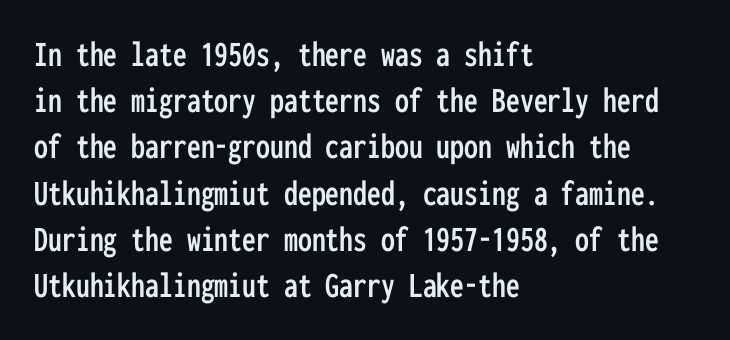
The image shows 37 px condensed sans-serif type, upright, monospaced; set left-aligned, normal line spacing (1.25x), normal letter spacing, not underlined; low stroke contrast and a medium x-height.
